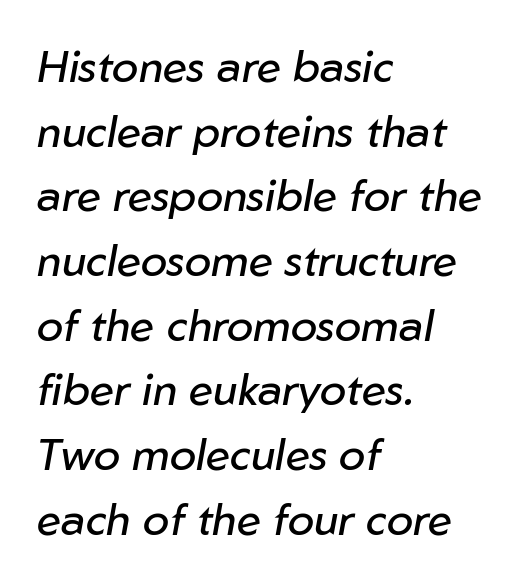
Q: Is the text bold? A: No.
Q: Is the text italic (slanted)? A: Yes, it leans right by about 10 degrees.
Q: Is the text underlined? A: No.
Q: How is the paragraph aligned? A: Left-aligned.
Q: Is the spacing between letters normal or unusually wide? A: Normal.
Q: Is the spacing between lines tight, normal or loose? A: Normal.
Q: Width (condensed, normal, or wide)? A: Normal.
Q: Stroke contrast? A: Low.
Q: x-height? A: Medium.
Q: Monospaced? A: No.
